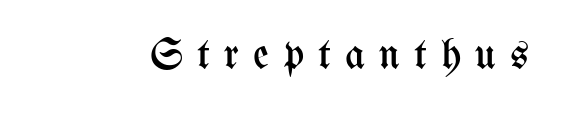
The image shows 43 px regular-weight, condensed type, upright; set unusually wide letter spacing (+0.33 em), not underlined; medium stroke contrast and a medium x-height.
